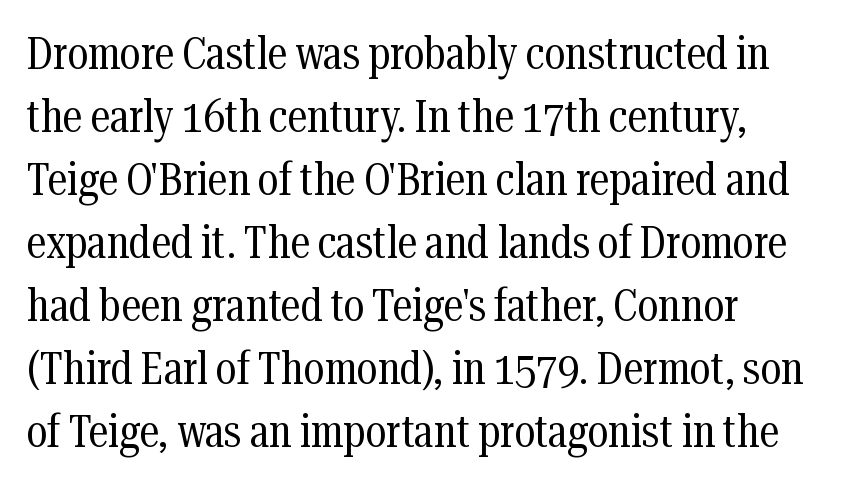
Proportional: the letters do not fall into vertical columns. Words float on clear page, feet unadorned. What stands out about the letter spacing? Nothing — it is the standard amount. Compared with a centered layout, this one pins lines to the left instead. Each new line begins a customary step beneath the previous one.
